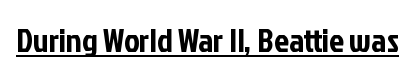
{"serif": "no", "italic": "no", "width": "condensed", "stroke_contrast": "low", "x_height": "medium", "monospaced": "no", "underline": "yes", "letter_spacing": "normal", "letter_spacing_em": 0.0, "glyph_px": 33}
